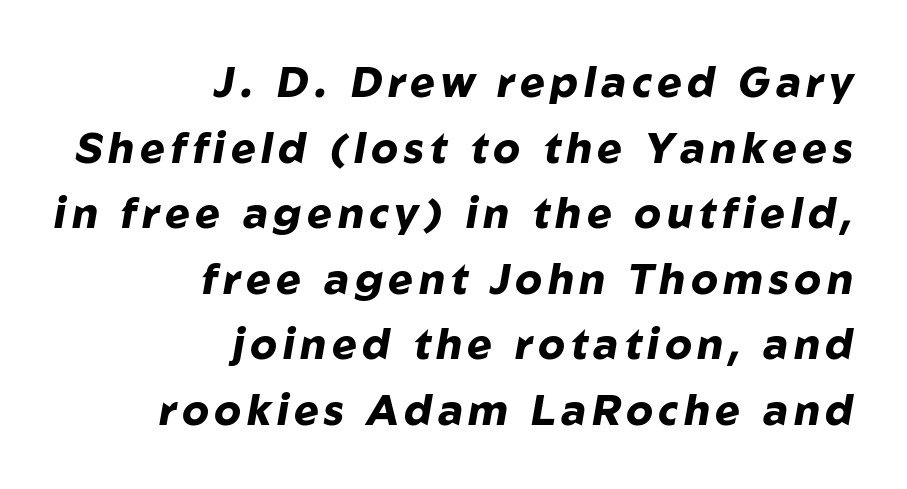
The whole block is typeset with a tilt. The string is rendered with underlining switched off. Students, observe: this is what conventionally led text looks like. I'd describe the lettering as bold — thick and assertive. A typesetter would call this proportional, since set widths differ per character. The text block is weighted toward the right margin, trailing off unevenly leftward.
